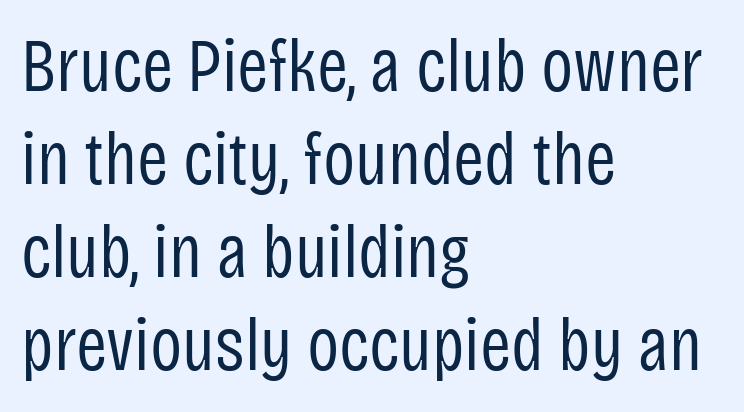
Q: Is the text bold? A: No.
Q: Is the text italic (slanted)? A: No, it is upright.
Q: Is the typeface a serif or a sans-serif typeface? A: Sans-serif.
Q: Is the text underlined? A: No.
Q: How is the paragraph aligned? A: Left-aligned.
Q: Is the spacing between letters normal or unusually wide? A: Normal.
Q: Width (condensed, normal, or wide)? A: Condensed.
Q: Stroke contrast? A: Low.
Q: x-height? A: Large.
Q: Monospaced? A: No.
